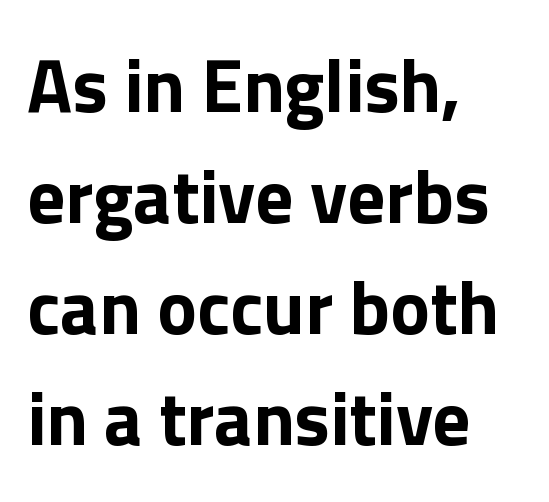
Q: Is the text bold? A: Yes.
Q: Is the text italic (slanted)? A: No, it is upright.
Q: Is the typeface a serif or a sans-serif typeface? A: Sans-serif.
Q: Is the text underlined? A: No.
Q: How is the paragraph aligned? A: Left-aligned.
Q: Is the spacing between letters normal or unusually wide? A: Normal.
Q: Is the spacing between lines tight, normal or loose? A: Normal.
Q: Width (condensed, normal, or wide)? A: Normal.
Q: x-height? A: Medium.
Q: Monospaced? A: No.
